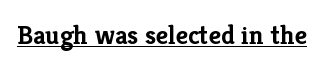
The image shows 27 px bold type, upright; set normal letter spacing, underlined.
